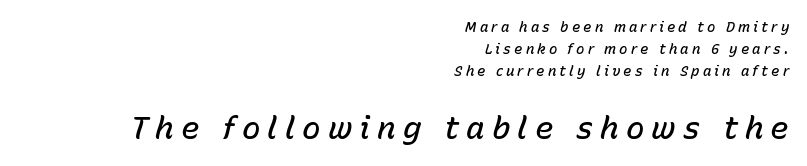
The image shows 31 px semibold type, italic (leaning right); set right-aligned, normal line spacing (1.58x), unusually wide letter spacing (+0.22 em), not underlined; the second (bottom) block is 2.21x larger; low stroke contrast and a medium x-height.
